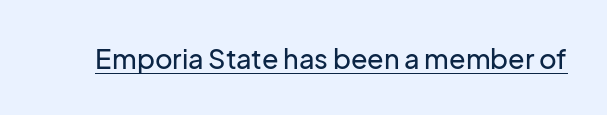
In terms of letterspacing, this is plain default setting. Ascenders rise straight up at ninety degrees. Underline: present.
